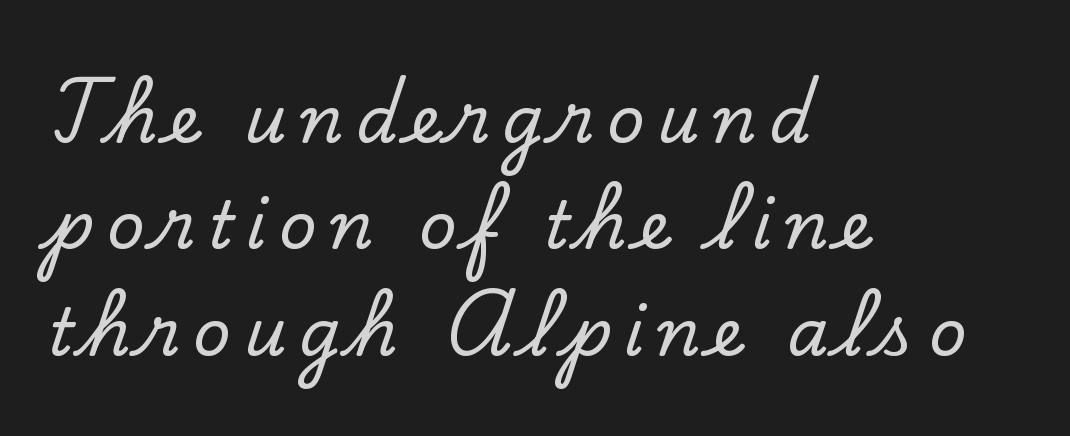
Q: Is the text italic (slanted)? A: Yes.
Q: Is the typeface a serif or a sans-serif typeface? A: Serif.
Q: Is the text underlined? A: No.
Q: How is the paragraph aligned? A: Left-aligned.
Q: Is the spacing between lines tight, normal or loose? A: Normal.
Q: Width (condensed, normal, or wide)? A: Normal.
Q: Stroke contrast? A: Low.
Q: x-height? A: Small.
Q: Monospaced? A: No.
